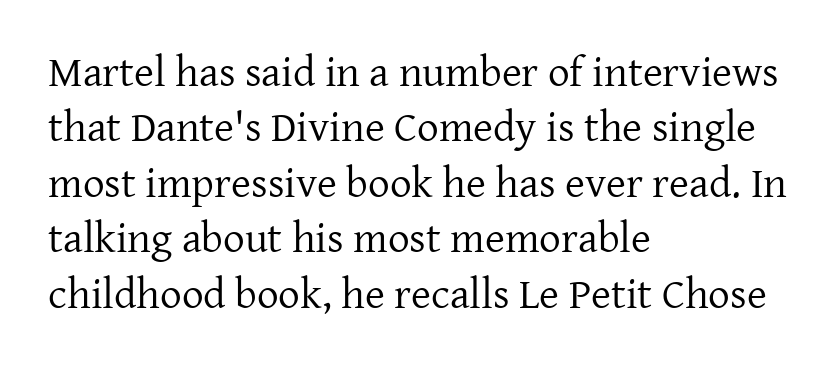
{"serif": "yes", "italic": "no", "bold": "no", "weight": "regular", "width": "normal", "stroke_contrast": "low", "x_height": "medium", "monospaced": "no", "underline": "no", "align": "left", "line_spacing": "normal", "line_spacing_ratio": 1.29, "letter_spacing": "normal", "letter_spacing_em": 0.0, "glyph_px": 43}
